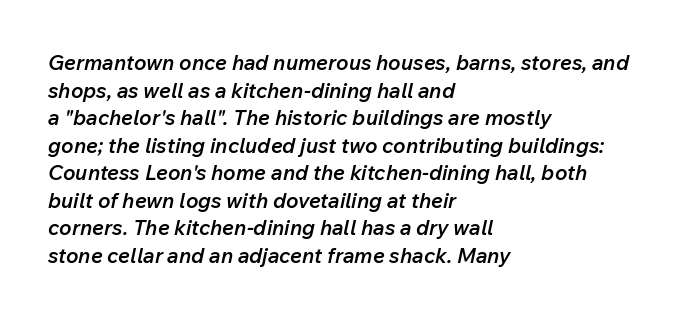
The text carries the slant typical of an italic or oblique font. The designer left line spacing at the default. Default kerning and tracking; the words read as compact shapes. A fair bit of extra ink — the face is semibold, not bold. This sample is left-justified, so line endings fall wherever the words run out.
